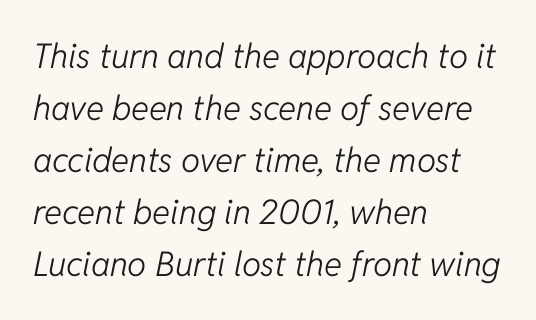
The image shows 34 px light type, italic (leaning right); set left-aligned, normal line spacing (1.53x), normal letter spacing, not underlined; low stroke contrast and a medium x-height.
